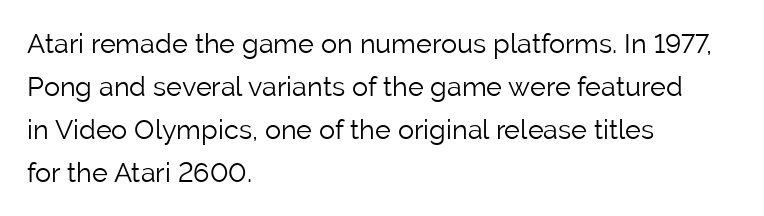
Line beginnings align vertically; line endings do not. Quick note: not italic, upright. No chunkiness to these letters — they're not bold. Default kerning and tracking; the words read as compact shapes.
